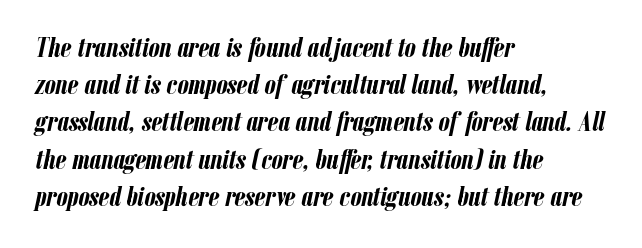
The rendering applies a slant to the glyphs. Is the letter spacing exaggerated? No — it looks like the ordinary default. The face used here is proportionally spaced, like ordinary book or web type. The space between consecutive lines is moderate. The zone under the glyphs is completely vacant. Every letter is thick-stroked: bold, no question.
